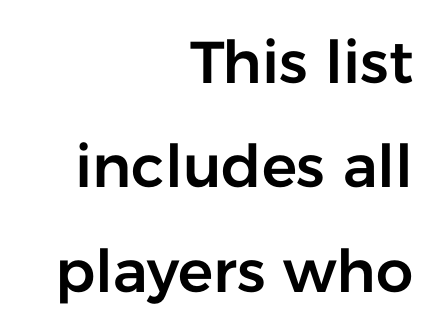
{"serif": "no", "italic": "no", "width": "normal", "stroke_contrast": "low", "x_height": "medium", "monospaced": "no", "underline": "no", "align": "right", "line_spacing_ratio": 1.77, "letter_spacing": "normal", "letter_spacing_em": 0.0, "glyph_px": 59}
